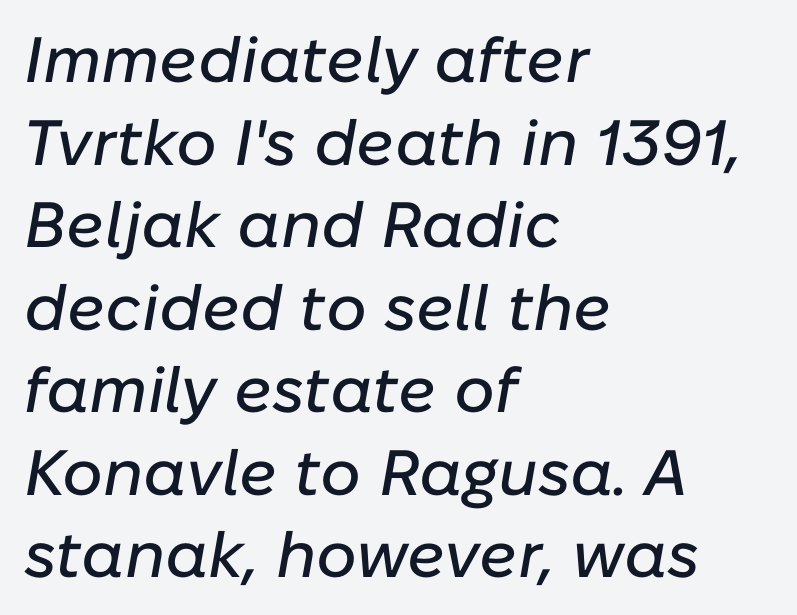
{"italic": "yes", "lean": "right", "slant_degrees": 10, "width": "normal", "stroke_contrast": "low", "x_height": "medium", "monospaced": "no", "underline": "no", "align": "left", "line_spacing": "normal", "line_spacing_ratio": 1.29, "letter_spacing": "normal", "letter_spacing_em": 0.0, "glyph_px": 64}
